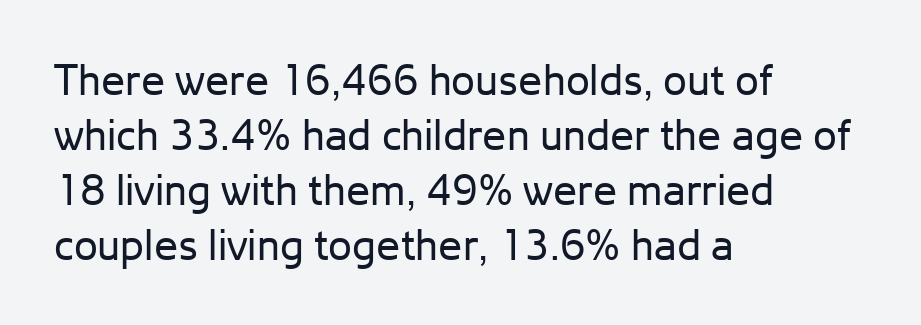
The image shows 43 px regular-weight sans-serif type, upright; set left-aligned, normal line spacing (1.28x), normal letter spacing, not underlined; low stroke contrast and a medium x-height.
